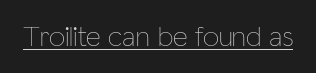
{"italic": "no", "bold": "no", "weight": "thin", "width": "condensed", "stroke_contrast": "low", "x_height": "medium", "monospaced": "no", "underline": "yes", "letter_spacing": "normal", "letter_spacing_em": 0.0, "glyph_px": 29}
